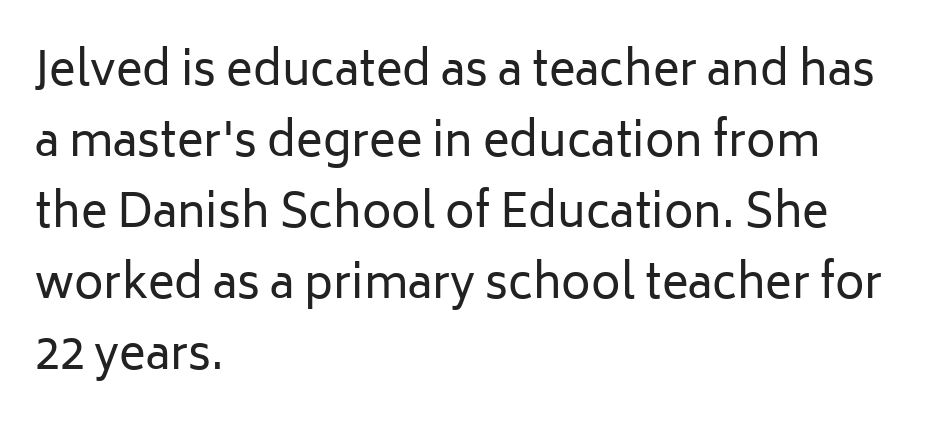
The image shows 45 px regular-weight sans-serif type, upright; set left-aligned, normal line spacing (1.58x), normal letter spacing, not underlined; low stroke contrast and a medium x-height.
